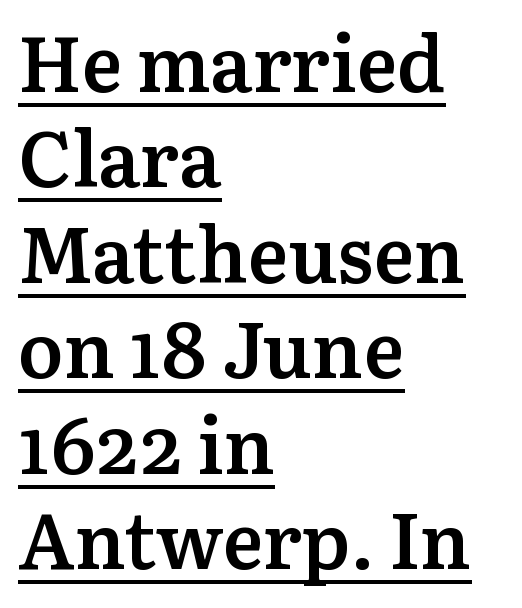
{"serif": "yes", "italic": "no", "bold": "semi", "weight": "semibold", "width": "normal", "stroke_contrast": "medium", "x_height": "medium", "monospaced": "no", "underline": "yes", "align": "left", "line_spacing_ratio": 1.24, "letter_spacing": "normal", "letter_spacing_em": 0.0, "glyph_px": 77}
